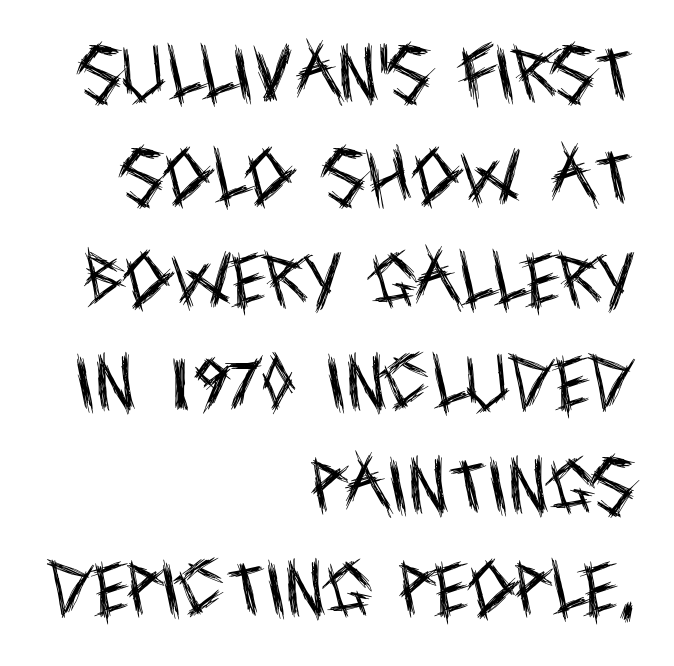
Q: Is the text bold? A: No.
Q: Is the text italic (slanted)? A: No, it is upright.
Q: Is the typeface a serif or a sans-serif typeface? A: Sans-serif.
Q: Is the text underlined? A: No.
Q: How is the paragraph aligned? A: Right-aligned.
Q: Is the spacing between letters normal or unusually wide? A: Normal.
Q: Is the spacing between lines tight, normal or loose? A: Normal.
Q: Width (condensed, normal, or wide)? A: Condensed.
Q: x-height? A: Large.
Q: Monospaced? A: No.
